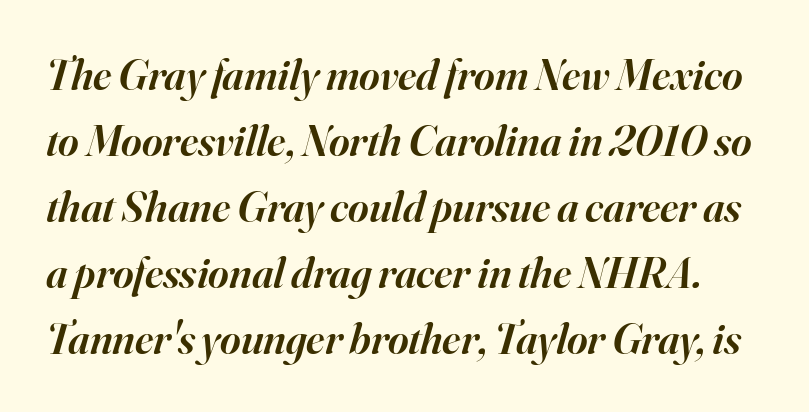
{"serif": "yes", "italic": "yes", "lean": "right", "slant_degrees": 16, "bold": "semi", "weight": "semibold", "width": "normal", "stroke_contrast": "high", "x_height": "small", "monospaced": "no", "underline": "no", "line_spacing": "normal", "line_spacing_ratio": 1.5, "letter_spacing": "normal", "letter_spacing_em": 0.0, "glyph_px": 44}
